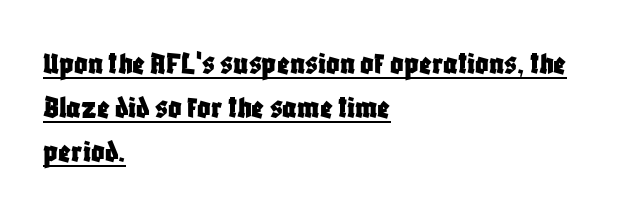
Q: Is the text italic (slanted)? A: No, it is upright.
Q: Is the typeface a serif or a sans-serif typeface? A: Sans-serif.
Q: Is the text underlined? A: Yes.
Q: How is the paragraph aligned? A: Left-aligned.
Q: Is the spacing between letters normal or unusually wide? A: Normal.
Q: Is the spacing between lines tight, normal or loose? A: Normal.
Q: Width (condensed, normal, or wide)? A: Condensed.
Q: Stroke contrast? A: Low.
Q: x-height? A: Large.
Q: Monospaced? A: No.
